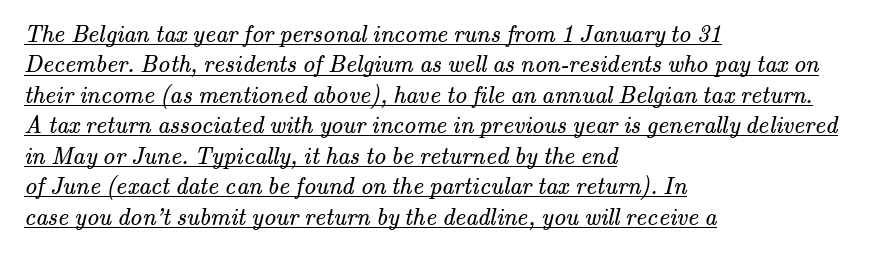
{"bold": "no", "underline": "yes", "align": "left", "line_spacing": "normal", "line_spacing_ratio": 1.27, "letter_spacing": "normal", "letter_spacing_em": 0.0, "glyph_px": 24}
